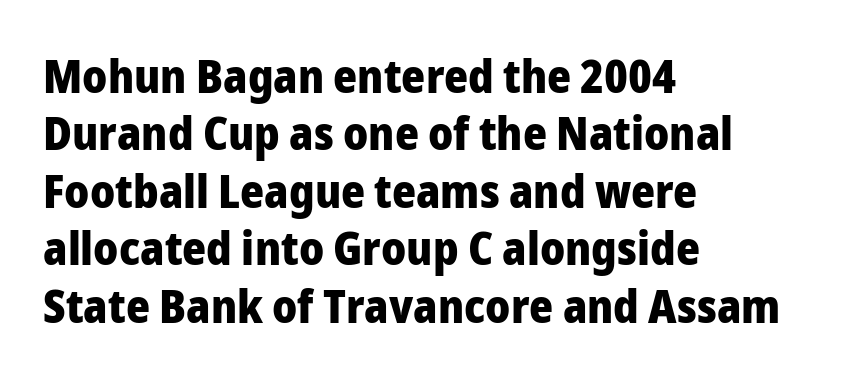
Short note: letters normally spaced. Set as a true bold cut, around the 700 mark. Tall strokes in this sample are plumb rather than angled. The gap between lines stays unmarked. Typographically, this falls in the sans-serif category.
